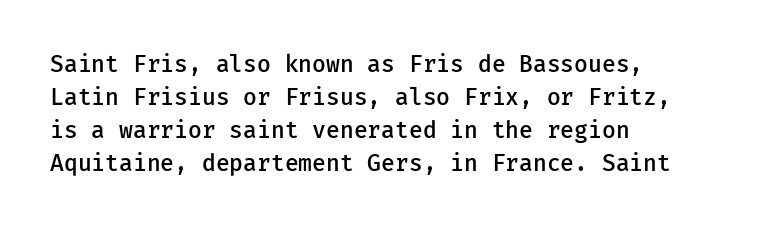
The space beneath each line is pristine and unruled. This rendering leaves character spacing at its baseline value. Designer's note — italics off, roman on. Leftover space on each line is placed entirely after the last word.
